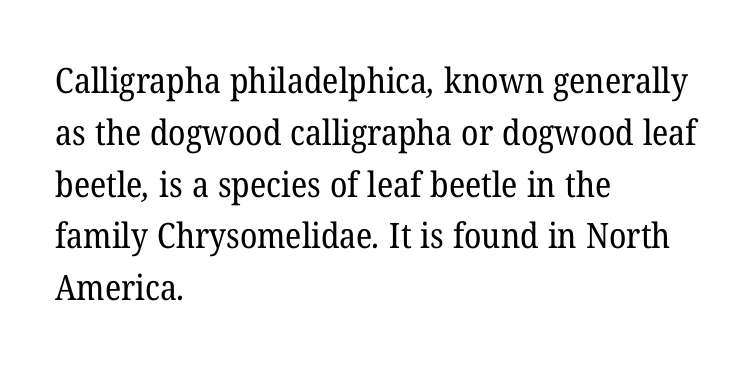
The image shows 35 px regular-weight serif type; set left-aligned, normal line spacing (1.48x), normal letter spacing, not underlined; low stroke contrast and a medium x-height.
